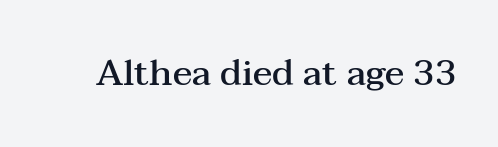
The image shows 36 px semibold, wide serif type, upright; set normal letter spacing, not underlined; medium stroke contrast and a medium x-height.
